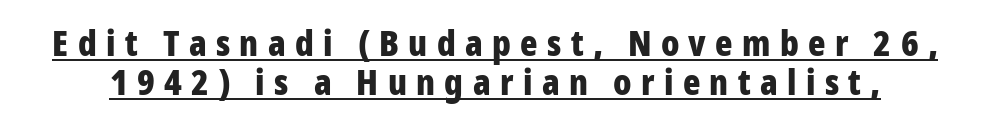
Q: Is the text bold? A: Yes.
Q: Is the text italic (slanted)? A: No, it is upright.
Q: Is the typeface a serif or a sans-serif typeface? A: Sans-serif.
Q: Is the text underlined? A: Yes.
Q: Is the spacing between letters normal or unusually wide? A: Unusually wide.
Q: Is the spacing between lines tight, normal or loose? A: Tight.
Q: Width (condensed, normal, or wide)? A: Condensed.
Q: Stroke contrast? A: Low.
Q: x-height? A: Medium.
Q: Monospaced? A: No.
